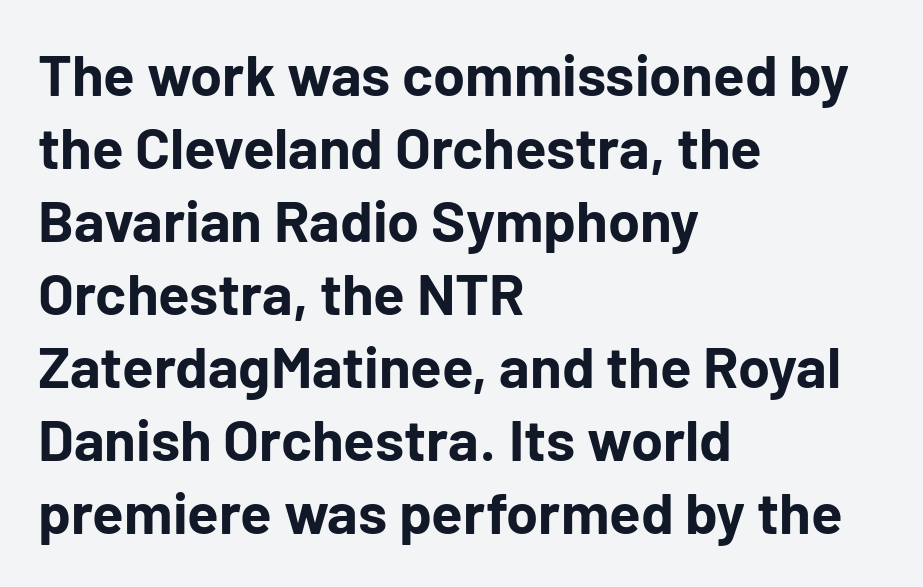
You could not count columns in this text — the font is proportionally spaced. Classification — sans serif. Vertical spacing — default. Visually the block forms a straight wall on the left and a jagged coastline on the right. Check the space under the baseline: it is left empty.
